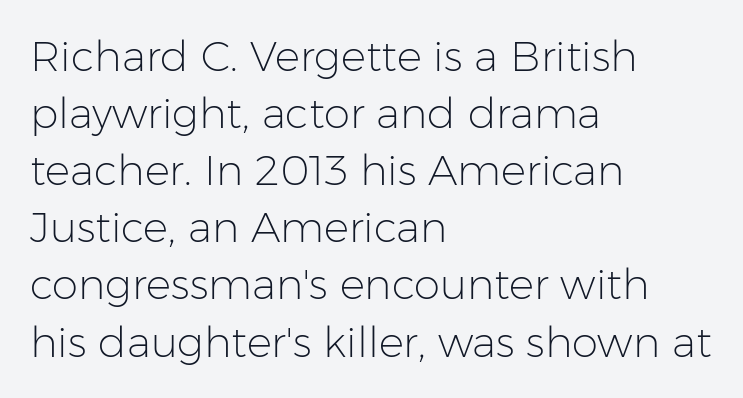
{"serif": "no", "italic": "no", "bold": "no", "weight": "light", "width": "normal", "stroke_contrast": "low", "x_height": "medium", "monospaced": "no", "underline": "no", "align": "left", "line_spacing": "normal", "line_spacing_ratio": 1.36, "letter_spacing": "normal", "letter_spacing_em": 0.0, "glyph_px": 42}
